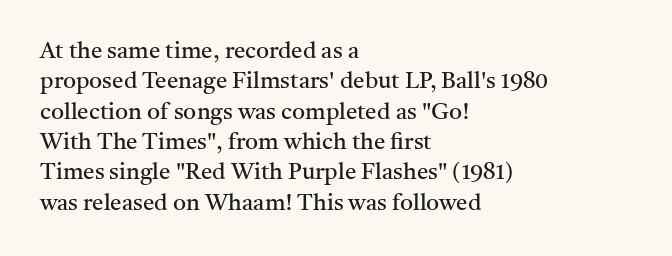
Q: Is the text bold? A: No.
Q: Is the text italic (slanted)? A: No, it is upright.
Q: Is the text underlined? A: No.
Q: How is the paragraph aligned? A: Left-aligned.
Q: Is the spacing between letters normal or unusually wide? A: Normal.
Q: Is the spacing between lines tight, normal or loose? A: Normal.
